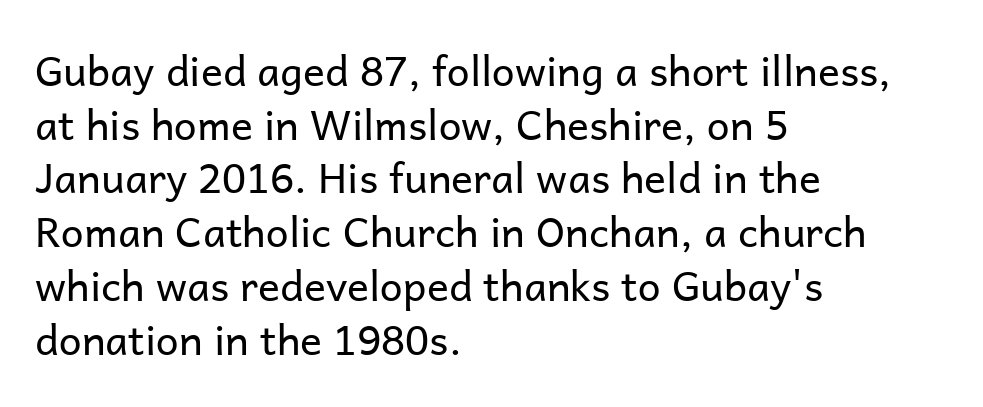
Q: Is the text bold? A: No.
Q: Is the text italic (slanted)? A: No, it is upright.
Q: Is the typeface a serif or a sans-serif typeface? A: Sans-serif.
Q: Is the text underlined? A: No.
Q: How is the paragraph aligned? A: Left-aligned.
Q: Is the spacing between letters normal or unusually wide? A: Normal.
Q: Is the spacing between lines tight, normal or loose? A: Normal.
Q: Width (condensed, normal, or wide)? A: Normal.
Q: Stroke contrast? A: Low.
Q: x-height? A: Medium.
Q: Monospaced? A: No.
